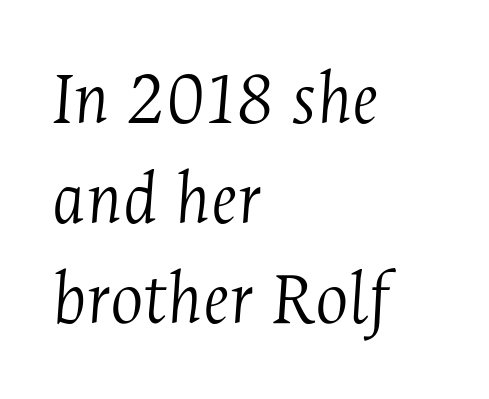
Q: Is the text bold? A: No.
Q: Is the text italic (slanted)? A: Yes, it leans right by about 4 degrees.
Q: Is the typeface a serif or a sans-serif typeface? A: Serif.
Q: Is the text underlined? A: No.
Q: How is the paragraph aligned? A: Left-aligned.
Q: Is the spacing between letters normal or unusually wide? A: Normal.
Q: Is the spacing between lines tight, normal or loose? A: Normal.
Q: Width (condensed, normal, or wide)? A: Condensed.
Q: Stroke contrast? A: Medium.
Q: x-height? A: Medium.
Q: Monospaced? A: No.
